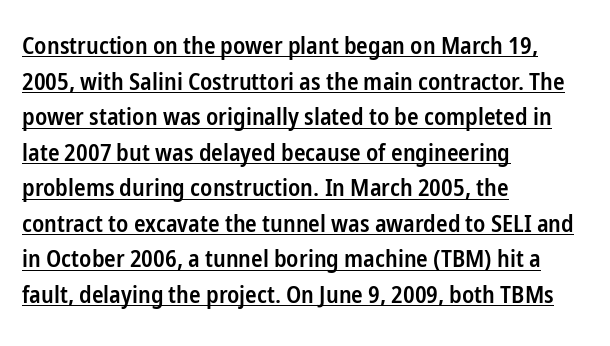
Compared with a centered layout, this one pins lines to the left instead. Emphasis by weight is partial: semibold. In designer terms, the underline attribute is active on this setting. Between one letter and the next there's only the usual sliver of space. The designer left line spacing at the default.
